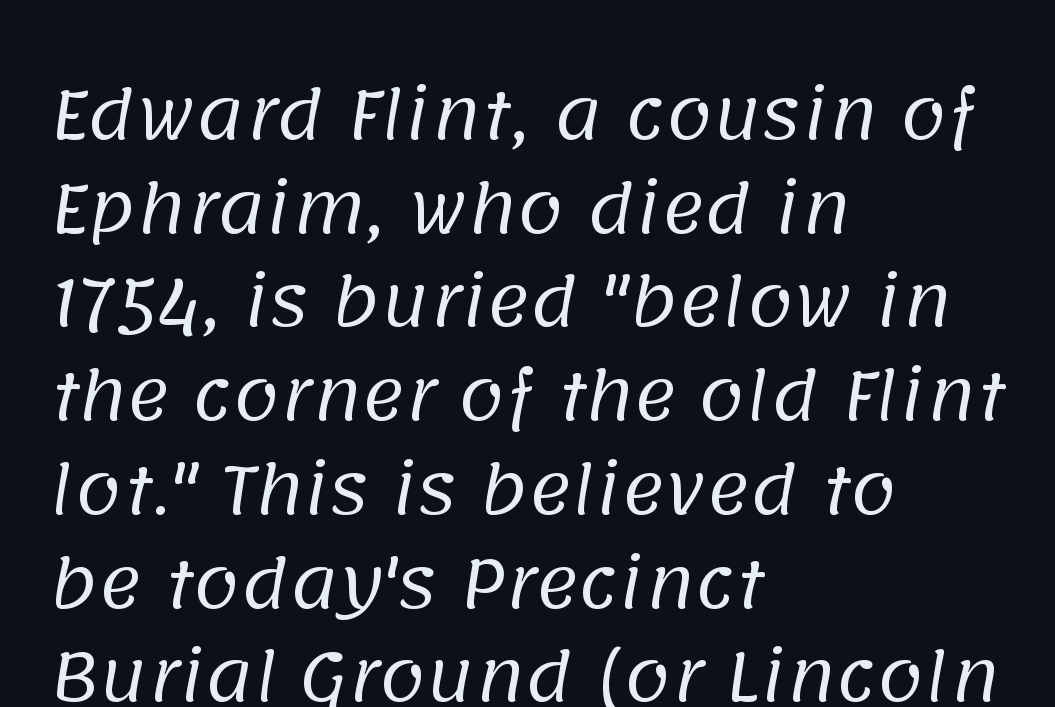
{"serif": "no", "bold": "no", "weight": "regular", "width": "normal", "stroke_contrast": "low", "x_height": "large", "monospaced": "no", "underline": "no", "align": "left", "line_spacing": "normal", "line_spacing_ratio": 1.42, "letter_spacing": "normal", "letter_spacing_em": 0.0, "glyph_px": 66}
